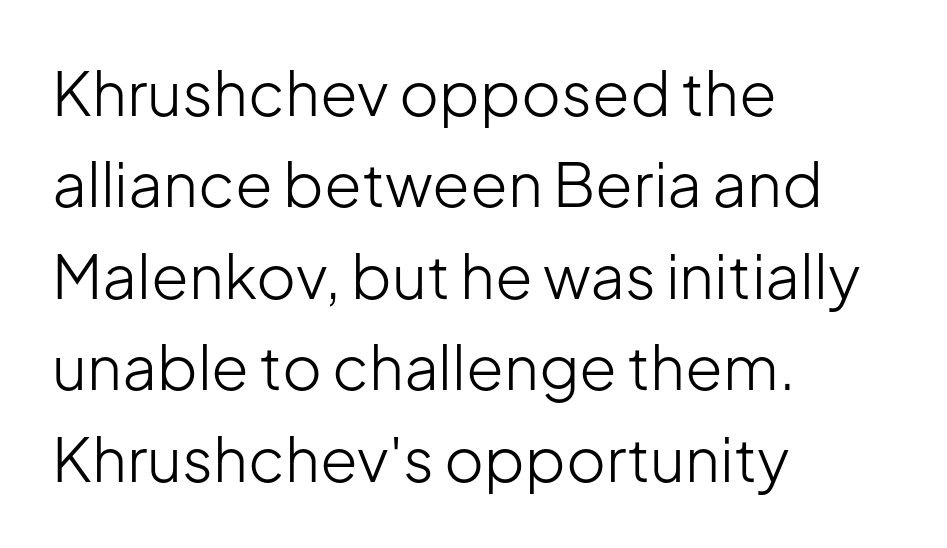
Q: Is the text bold? A: No.
Q: Is the text italic (slanted)? A: No, it is upright.
Q: Is the typeface a serif or a sans-serif typeface? A: Sans-serif.
Q: Is the text underlined? A: No.
Q: How is the paragraph aligned? A: Left-aligned.
Q: Is the spacing between letters normal or unusually wide? A: Normal.
Q: Is the spacing between lines tight, normal or loose? A: Normal.
Q: Width (condensed, normal, or wide)? A: Normal.
Q: Stroke contrast? A: Low.
Q: x-height? A: Medium.
Q: Monospaced? A: No.
